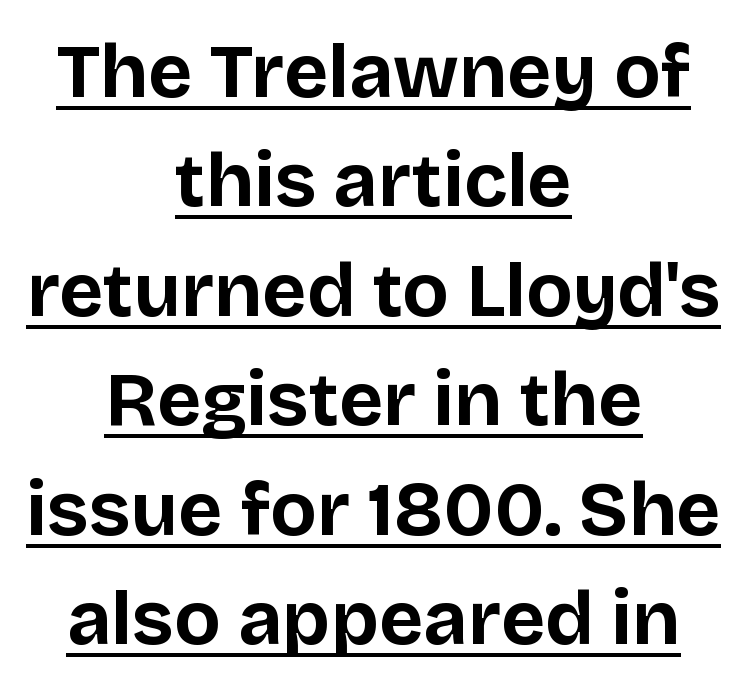
The image shows 76 px bold sans-serif type, upright; set centered, normal line spacing (1.44x), normal letter spacing, underlined; low stroke contrast and a large x-height.
